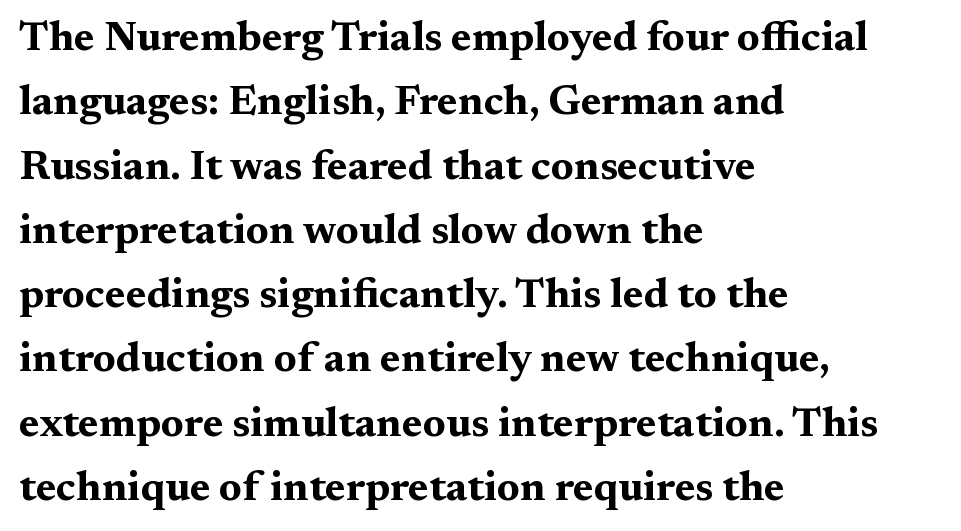
The image shows 42 px bold, wide serif type, upright; set left-aligned, normal line spacing (1.53x), normal letter spacing, not underlined; medium stroke contrast and a medium x-height.
